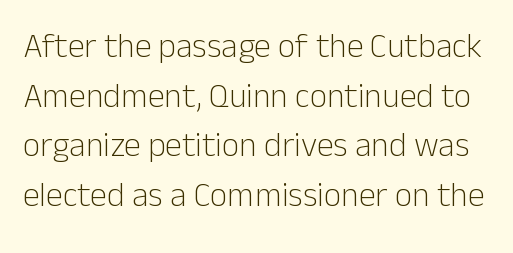
{"serif": "no", "italic": "no", "bold": "no", "weight": "light", "width": "normal", "stroke_contrast": "low", "x_height": "medium", "monospaced": "no", "underline": "no", "line_spacing": "normal", "line_spacing_ratio": 1.46, "letter_spacing": "normal", "letter_spacing_em": 0.0, "glyph_px": 34}
